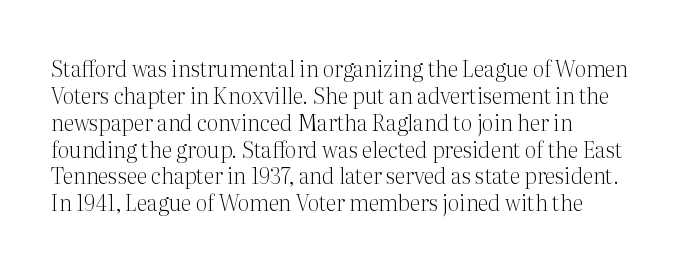
{"italic": "no", "bold": "no", "underline": "no", "align": "left", "line_spacing_ratio": 1.22, "letter_spacing": "normal", "letter_spacing_em": 0.0, "glyph_px": 22}
